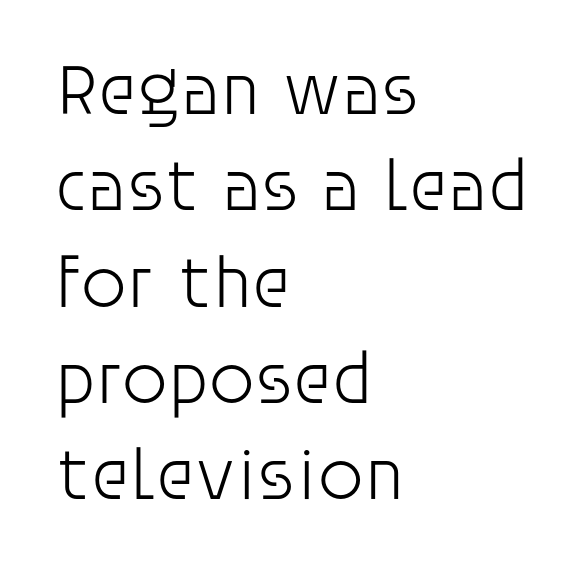
Q: Is the text bold? A: No.
Q: Is the text italic (slanted)? A: No, it is upright.
Q: Is the typeface a serif or a sans-serif typeface? A: Sans-serif.
Q: Is the text underlined? A: No.
Q: How is the paragraph aligned? A: Left-aligned.
Q: Is the spacing between letters normal or unusually wide? A: Normal.
Q: Is the spacing between lines tight, normal or loose? A: Normal.
Q: Width (condensed, normal, or wide)? A: Normal.
Q: Stroke contrast? A: Low.
Q: x-height? A: Large.
Q: Monospaced? A: No.
